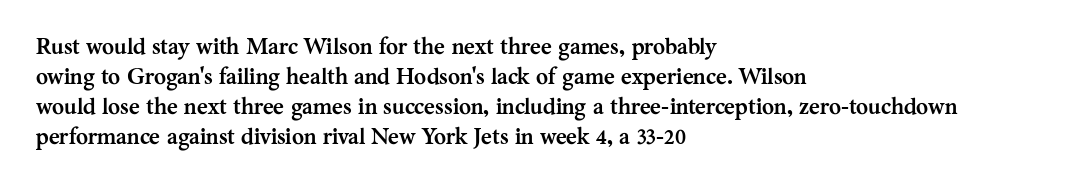
Q: Is the text bold? A: Yes.
Q: Is the text italic (slanted)? A: No, it is upright.
Q: Is the text underlined? A: No.
Q: How is the paragraph aligned? A: Left-aligned.
Q: Is the spacing between letters normal or unusually wide? A: Normal.
Q: Is the spacing between lines tight, normal or loose? A: Normal.
